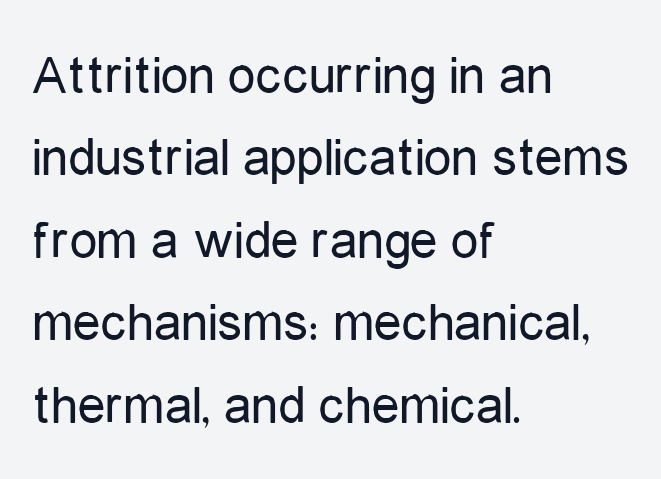
{"serif": "no", "italic": "no", "bold": "no", "weight": "regular", "width": "condensed", "stroke_contrast": "low", "x_height": "medium", "monospaced": "no", "underline": "no", "align": "left", "line_spacing": "normal", "line_spacing_ratio": 1.5, "letter_spacing": "normal", "letter_spacing_em": 0.0, "glyph_px": 55}
